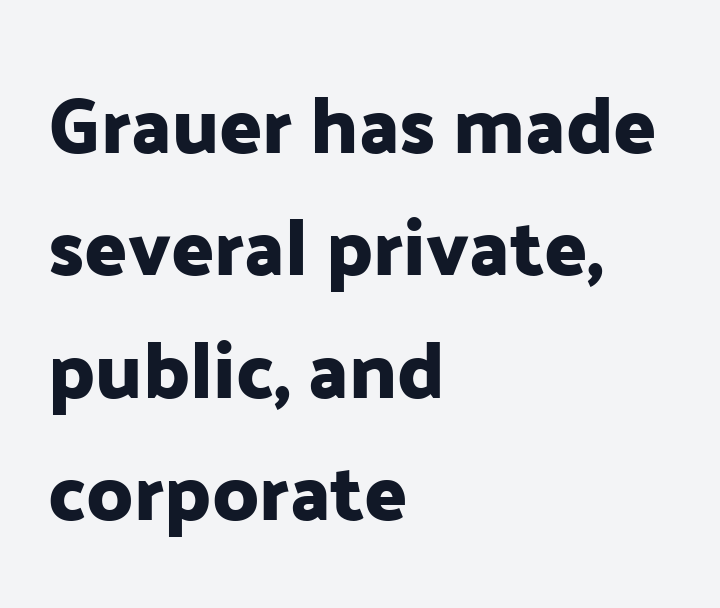
Q: Is the text italic (slanted)? A: No, it is upright.
Q: Is the typeface a serif or a sans-serif typeface? A: Sans-serif.
Q: Is the text underlined? A: No.
Q: How is the paragraph aligned? A: Left-aligned.
Q: Is the spacing between letters normal or unusually wide? A: Normal.
Q: Is the spacing between lines tight, normal or loose? A: Normal.
Q: Width (condensed, normal, or wide)? A: Normal.
Q: Stroke contrast? A: Low.
Q: x-height? A: Medium.
Q: Monospaced? A: No.
